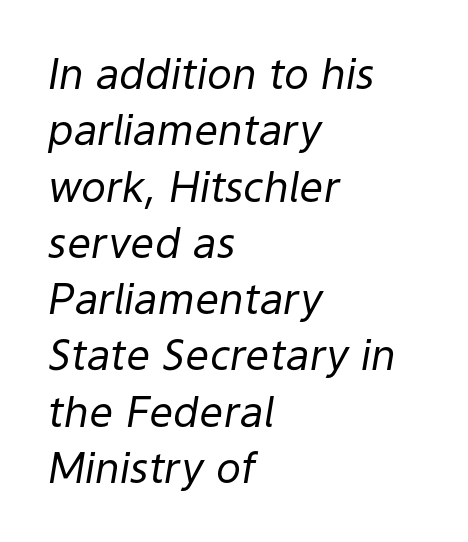
The image shows 42 px regular-weight type, italic (leaning right); set left-aligned, normal line spacing (1.34x), normal letter spacing, not underlined; low stroke contrast and a medium x-height.
